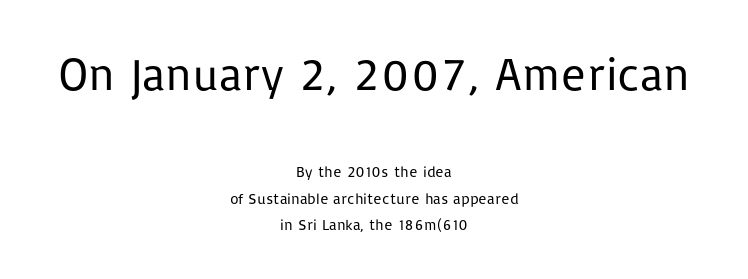
{"serif": "no", "italic": "no", "bold": "no", "weight": "regular", "width": "normal", "stroke_contrast": "low", "x_height": "medium", "monospaced": "no", "underline": "no", "align": "center", "line_spacing_ratio": 1.77, "letter_spacing": "normal", "letter_spacing_em": 0.0, "larger_block": "first", "size_ratio": 3.07, "glyph_px": 46}
